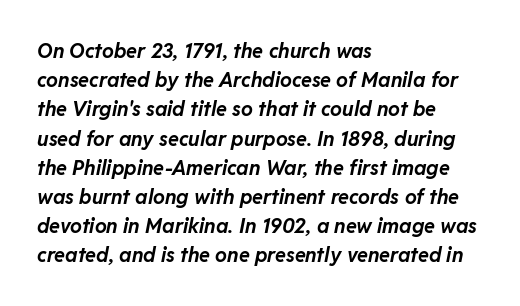
Q: Is the text bold? A: Yes.
Q: Is the text italic (slanted)? A: Yes, it leans right by about 11 degrees.
Q: Is the text underlined? A: No.
Q: How is the paragraph aligned? A: Left-aligned.
Q: Is the spacing between letters normal or unusually wide? A: Normal.
Q: Is the spacing between lines tight, normal or loose? A: Normal.
